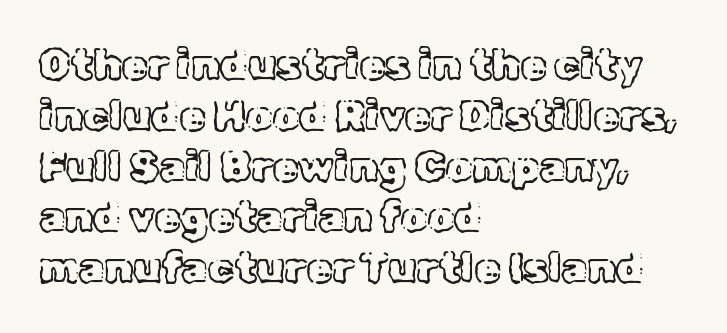
Descender tails drop into unmarked territory. When letters stand straight like this, we call the style roman or upright. Is the block centered? No — it sits flush against the left margin. The face used here is proportionally spaced, like ordinary book or web type. Is the letter spacing exaggerated? No — it looks like the ordinary default.
